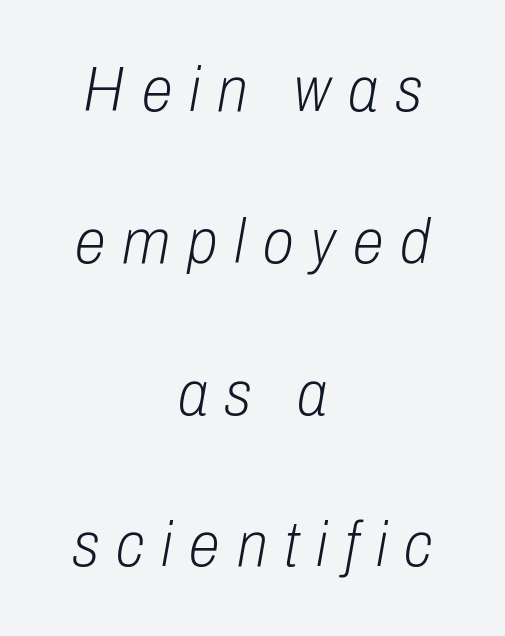
Q: Is the text bold? A: No.
Q: Is the text italic (slanted)? A: Yes, it leans right by about 10 degrees.
Q: Is the text underlined? A: No.
Q: How is the paragraph aligned? A: Centered.
Q: Is the spacing between letters normal or unusually wide? A: Unusually wide.
Q: Is the spacing between lines tight, normal or loose? A: Loose.
Q: Width (condensed, normal, or wide)? A: Condensed.
Q: Stroke contrast? A: Low.
Q: x-height? A: Medium.
Q: Monospaced? A: No.
